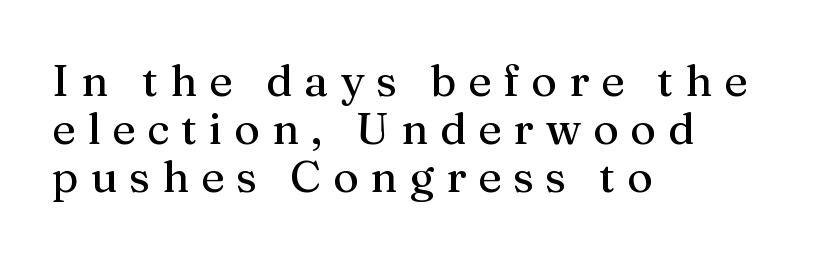
Q: Is the text italic (slanted)? A: No, it is upright.
Q: Is the typeface a serif or a sans-serif typeface? A: Serif.
Q: Is the text underlined? A: No.
Q: How is the paragraph aligned? A: Left-aligned.
Q: Is the spacing between letters normal or unusually wide? A: Unusually wide.
Q: Is the spacing between lines tight, normal or loose? A: Tight.
Q: Width (condensed, normal, or wide)? A: Normal.
Q: Stroke contrast? A: Medium.
Q: x-height? A: Medium.
Q: Monospaced? A: No.
